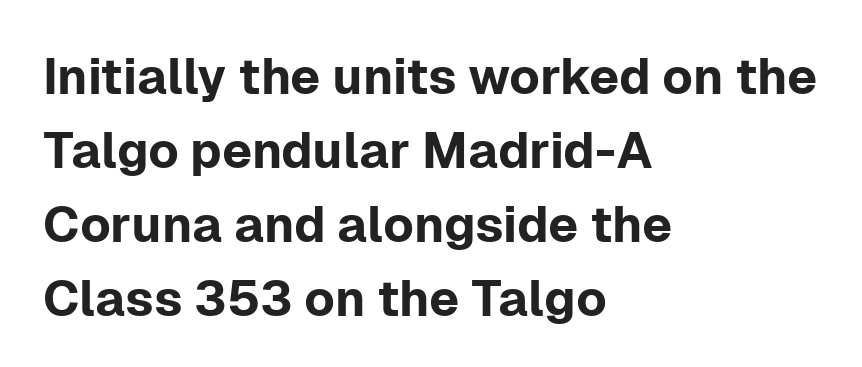
{"serif": "no", "italic": "no", "width": "normal", "stroke_contrast": "low", "x_height": "medium", "monospaced": "no", "underline": "no", "align": "left", "line_spacing": "normal", "line_spacing_ratio": 1.48, "letter_spacing": "normal", "letter_spacing_em": 0.0, "glyph_px": 50}
